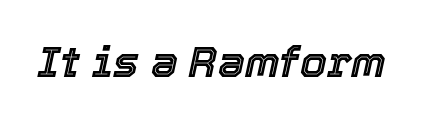
The face used here is rendered with its standard letterfit. Italic? Definitely — the glyphs are oblique. The zone under the glyphs is completely vacant. Each letter keeps its own natural width here, so spacing adapts to shape.
